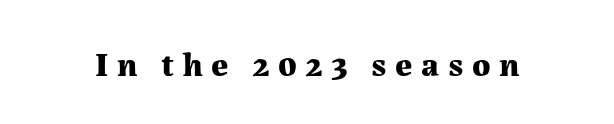
Q: Is the text bold? A: Yes.
Q: Is the text italic (slanted)? A: No, it is upright.
Q: Is the typeface a serif or a sans-serif typeface? A: Serif.
Q: Is the text underlined? A: No.
Q: Is the spacing between letters normal or unusually wide? A: Unusually wide.
Q: Width (condensed, normal, or wide)? A: Normal.
Q: Stroke contrast? A: Medium.
Q: x-height? A: Medium.
Q: Monospaced? A: No.
